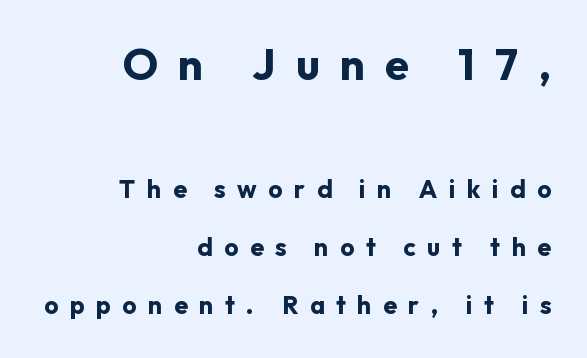
Q: Is the text bold? A: Yes.
Q: Is the text italic (slanted)? A: No, it is upright.
Q: Is the typeface a serif or a sans-serif typeface? A: Sans-serif.
Q: Is the text underlined? A: No.
Q: How is the paragraph aligned? A: Right-aligned.
Q: Is the spacing between letters normal or unusually wide? A: Unusually wide.
Q: Is the spacing between lines tight, normal or loose? A: Loose.
Q: Which block of text is set in a larger size, the first (top) or the second (bottom)? A: The first (top) one.
Q: Width (condensed, normal, or wide)? A: Normal.
Q: Stroke contrast? A: Low.
Q: x-height? A: Medium.
Q: Monospaced? A: No.
